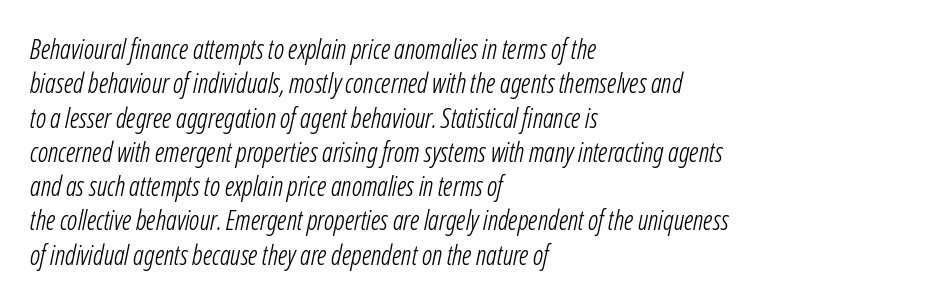
Q: Is the text bold? A: No.
Q: Is the text underlined? A: No.
Q: How is the paragraph aligned? A: Left-aligned.
Q: Is the spacing between letters normal or unusually wide? A: Normal.
Q: Is the spacing between lines tight, normal or loose? A: Normal.
